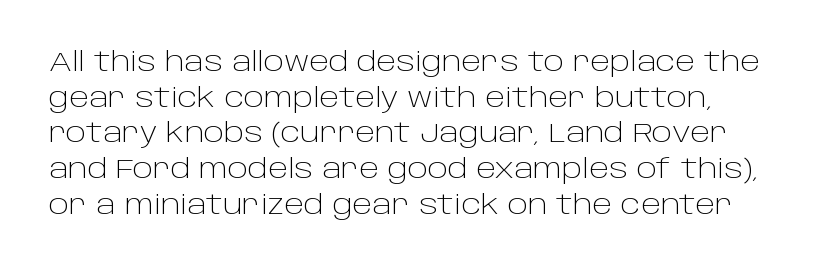
{"italic": "no", "bold": "no", "underline": "no", "align": "left", "line_spacing": "normal", "line_spacing_ratio": 1.32, "letter_spacing": "normal", "letter_spacing_em": 0.0, "glyph_px": 27}
